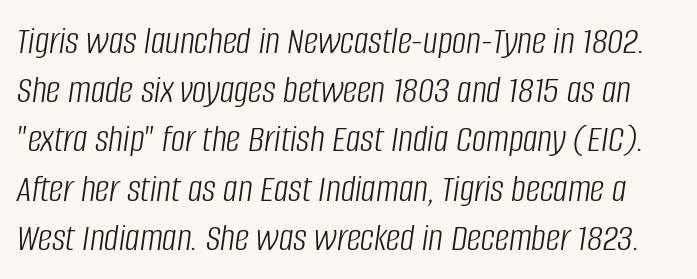
The image shows 40 px light, condensed type, italic (leaning right); set line spacing 1.23x, normal letter spacing, not underlined; low stroke contrast and a large x-height.
